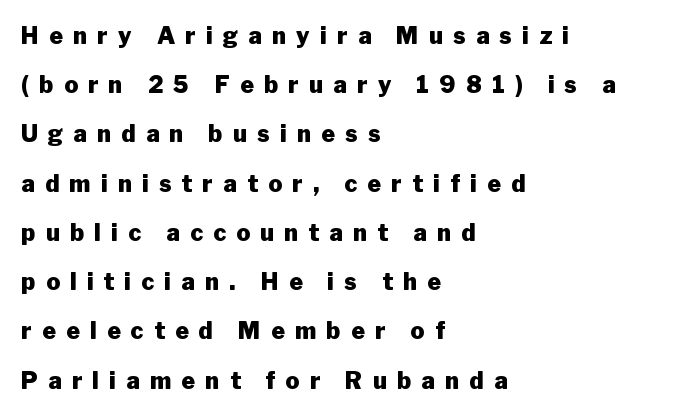
{"italic": "no", "bold": "yes", "underline": "no", "align": "left", "line_spacing": "loose", "line_spacing_ratio": 2.14, "letter_spacing": "wide", "letter_spacing_em": 0.45, "glyph_px": 23}
